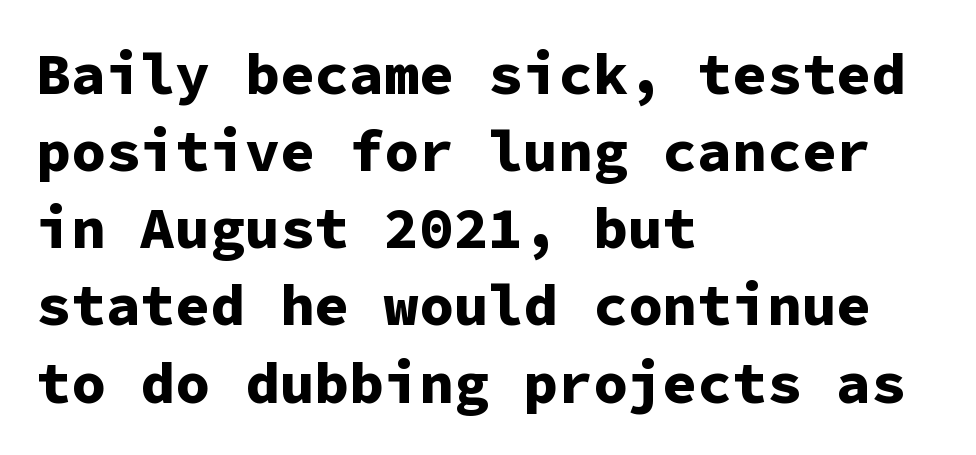
The image shows 58 px bold sans-serif type, upright, monospaced; set left-aligned, normal line spacing (1.33x), normal letter spacing, not underlined; low stroke contrast and a medium x-height.
